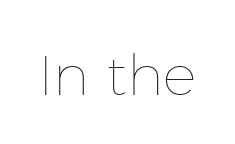
{"italic": "no", "bold": "no", "weight": "thin", "width": "normal", "stroke_contrast": "low", "x_height": "medium", "monospaced": "no", "underline": "no", "letter_spacing": "normal", "letter_spacing_em": 0.0, "glyph_px": 56}
